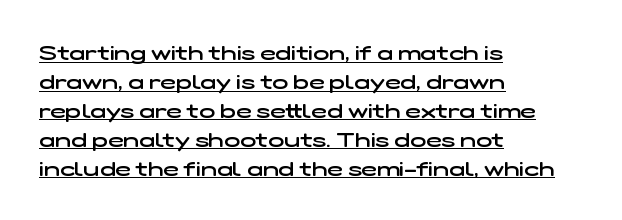
The glyphs are accompanied by a horizontal stroke just below them. Strokes here are thickened, but only to semibold level. This sample keeps an unexceptional amount of space between lines. The horizontal fit of the characters is conventional and even.
